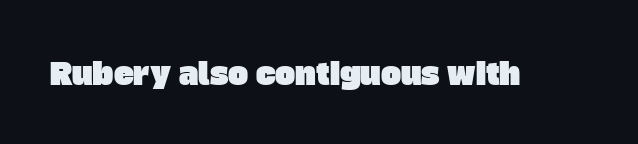
Q: Is the typeface a serif or a sans-serif typeface? A: Sans-serif.
Q: Is the text underlined? A: No.
Q: Is the spacing between letters normal or unusually wide? A: Normal.
Q: Width (condensed, normal, or wide)? A: Normal.
Q: Stroke contrast? A: Low.
Q: x-height? A: Large.
Q: Monospaced? A: No.
